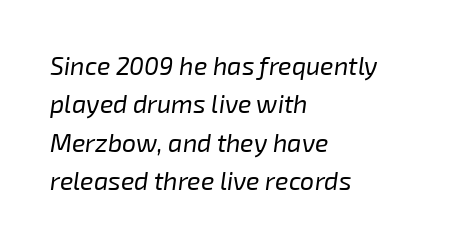
The image shows 25 px text type, italic (leaning right); set left-aligned, normal line spacing (1.54x), normal letter spacing, not underlined.
